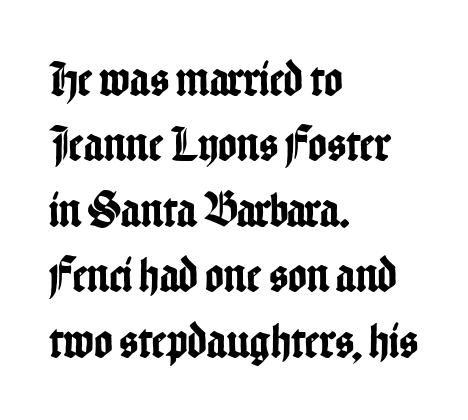
{"serif": "no", "italic": "no", "width": "condensed", "stroke_contrast": "low", "x_height": "medium", "monospaced": "no", "underline": "no", "align": "left", "line_spacing": "normal", "line_spacing_ratio": 1.31, "letter_spacing": "normal", "letter_spacing_em": 0.0, "glyph_px": 50}
